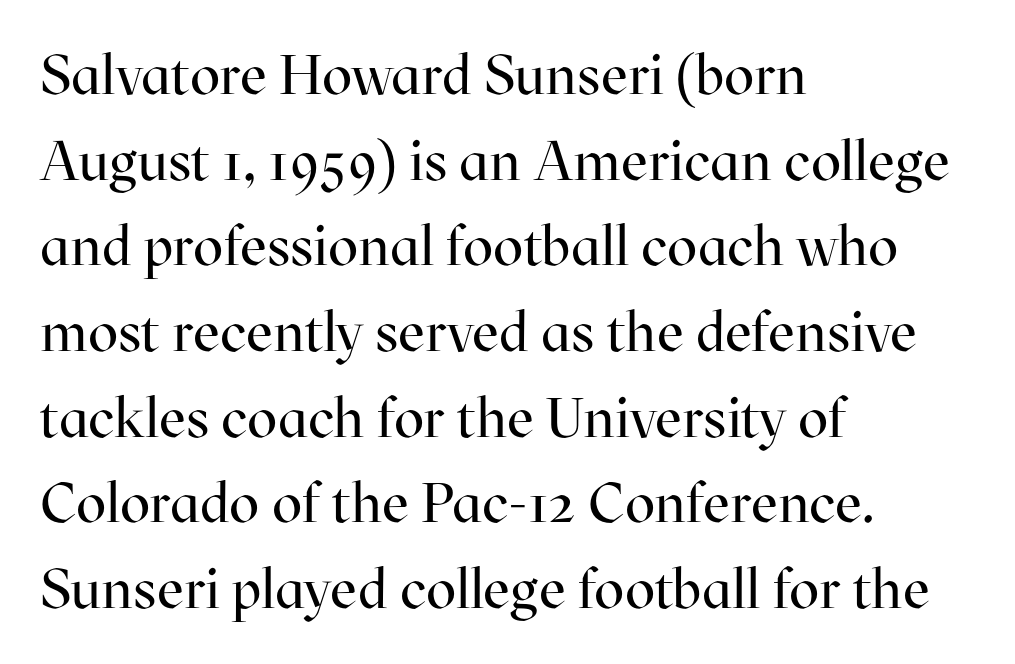
The paragraph has a hard left edge and a soft right edge. Descender tails drop into unmarked territory. The letters look calm and open, with moderate or lighter stems. The designer went with a serif here, giving each stem small feet. Do the letters lean? They stand straight.
